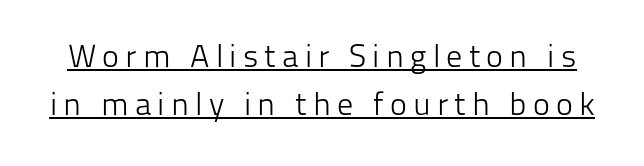
No heavy texture on the line: the type isn't bold. What kind of face is this? One without serifs — a sans. Proportional: the letters do not fall into vertical columns. It's the straight-up-and-down kind of type. Underlining? Definitely there. Line spacing here is normal.
